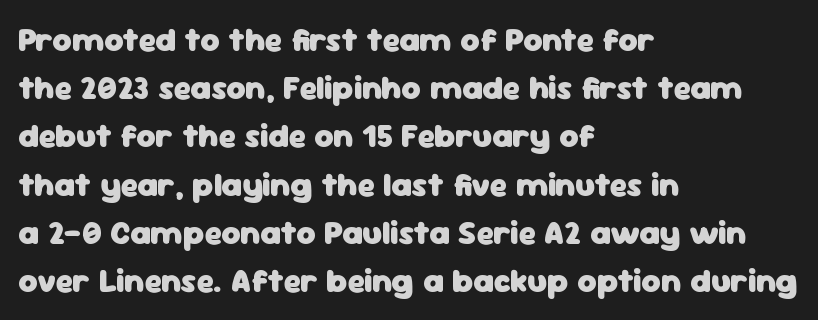
The image shows 33 px heavy sans-serif type, upright; set left-aligned, normal line spacing (1.46x), normal letter spacing, not underlined; low stroke contrast and a medium x-height.
